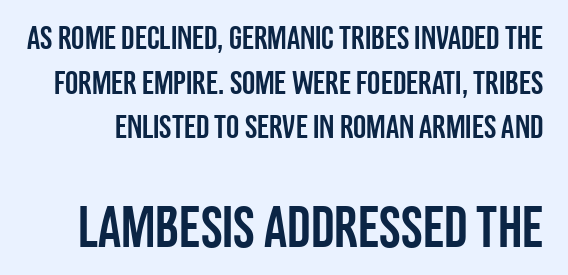
The image shows 58 px condensed sans-serif type, upright; set normal line spacing (1.35x), normal letter spacing, not underlined; the second (bottom) block is 1.76x larger; low stroke contrast and a large x-height.
